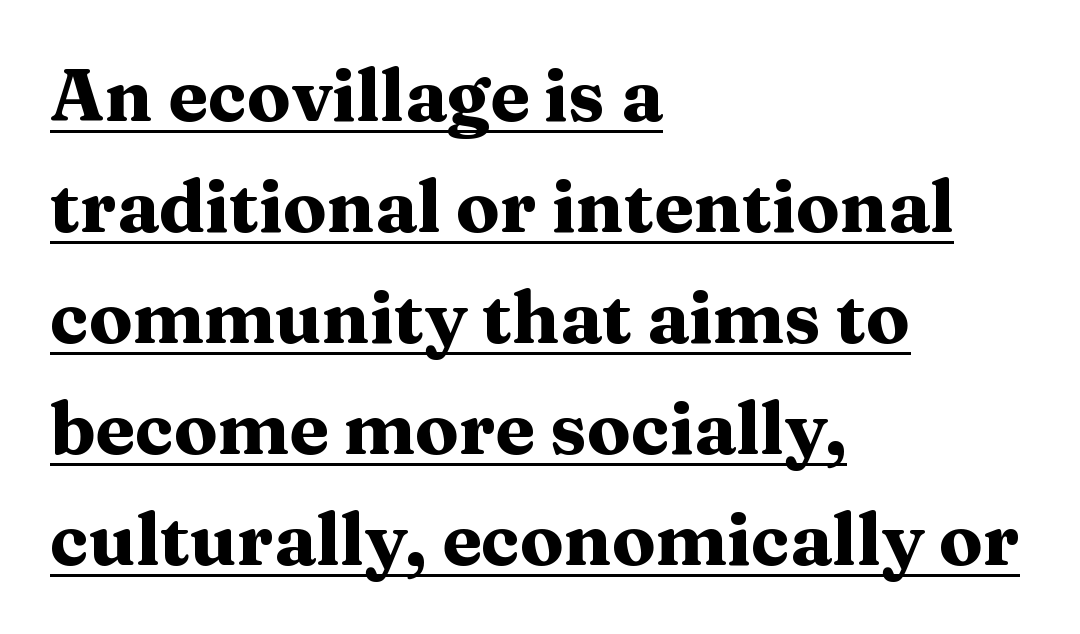
{"serif": "yes", "italic": "no", "bold": "yes", "weight": "heavy", "width": "wide", "stroke_contrast": "medium", "x_height": "medium", "monospaced": "no", "underline": "yes", "align": "left", "line_spacing": "normal", "line_spacing_ratio": 1.54, "letter_spacing": "normal", "letter_spacing_em": 0.0, "glyph_px": 72}
